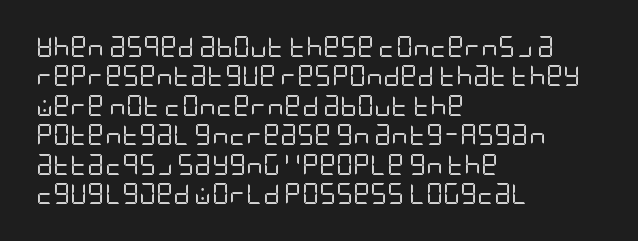
Q: Is the text bold? A: No.
Q: Is the text italic (slanted)? A: No, it is upright.
Q: Is the text underlined? A: No.
Q: How is the paragraph aligned? A: Left-aligned.
Q: Is the spacing between letters normal or unusually wide? A: Normal.
Q: Is the spacing between lines tight, normal or loose? A: Normal.
